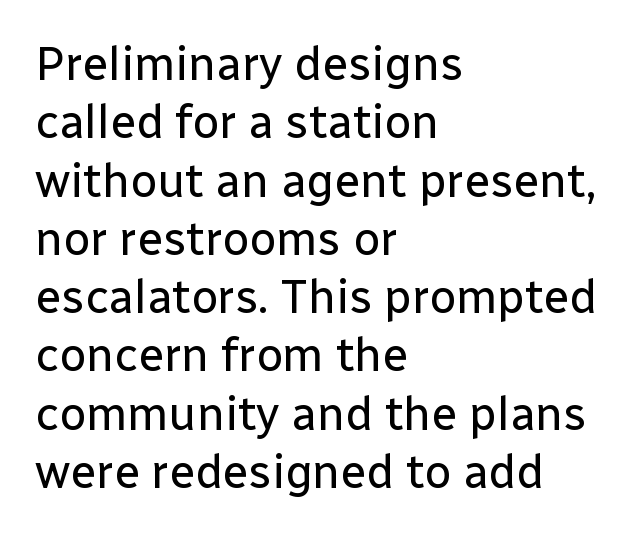
The image shows 47 px regular-weight sans-serif type, upright; set left-aligned, line spacing 1.24x, normal letter spacing, not underlined; low stroke contrast and a medium x-height.
